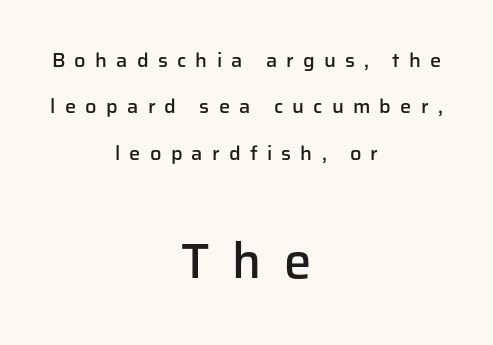
{"serif": "no", "italic": "no", "bold": "semi", "weight": "semibold", "width": "normal", "stroke_contrast": "low", "x_height": "medium", "monospaced": "no", "underline": "no", "align": "center", "line_spacing": "loose", "line_spacing_ratio": 2.32, "letter_spacing": "wide", "letter_spacing_em": 0.46, "larger_block": "second", "size_ratio": 2.45, "glyph_px": 49}
